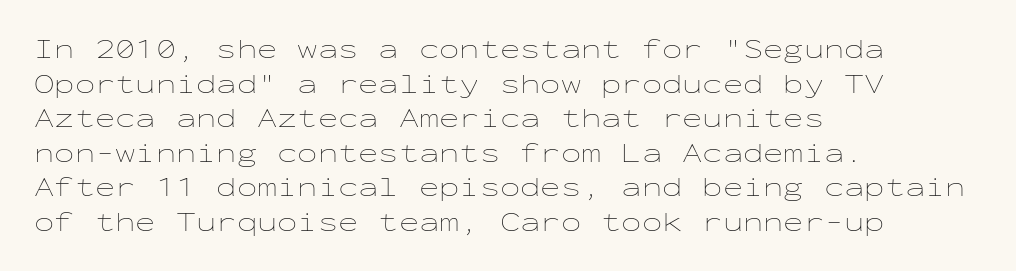
Q: Is the text bold? A: No.
Q: Is the text italic (slanted)? A: No, it is upright.
Q: Is the text underlined? A: No.
Q: How is the paragraph aligned? A: Left-aligned.
Q: Is the spacing between letters normal or unusually wide? A: Normal.
Q: Is the spacing between lines tight, normal or loose? A: Normal.
